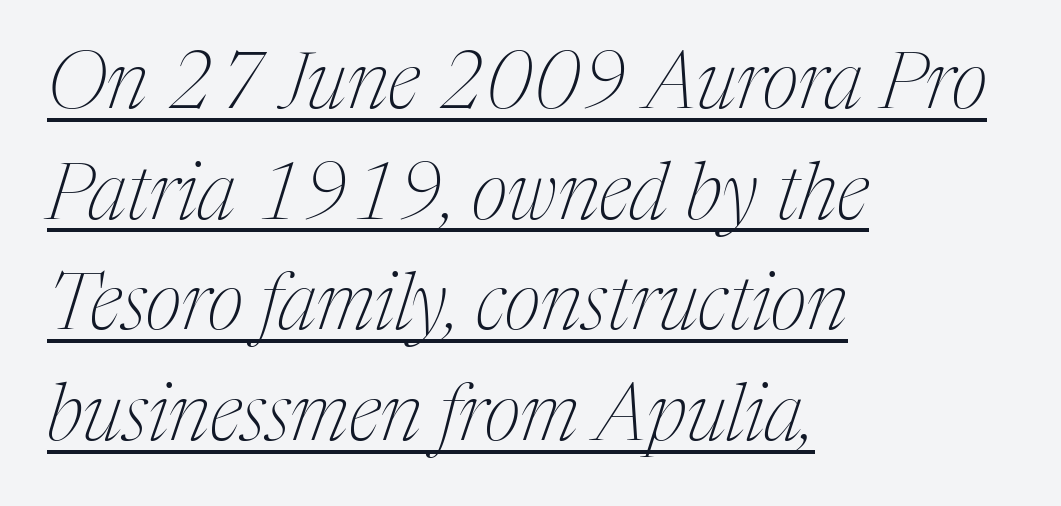
Note the varied advance widths — an 'i' is clearly narrower than an 'm'. Leading: standard. Glyph-to-glyph distance matches everyday printed text. The text block is weighted toward the left margin, trailing off unevenly rightward. The passage shown leans; its letterforms are oblique. Regarding serifs, this sample has them.
